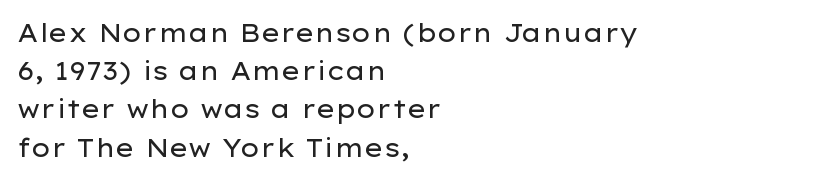
The glyphs are unaccompanied by any horizontal stroke below them. Posture: vertical. These lines keep a tight, regular rhythm from letter to letter. Interline gaps are of average width in this sample. The paragraph shown leans on its left margin.
